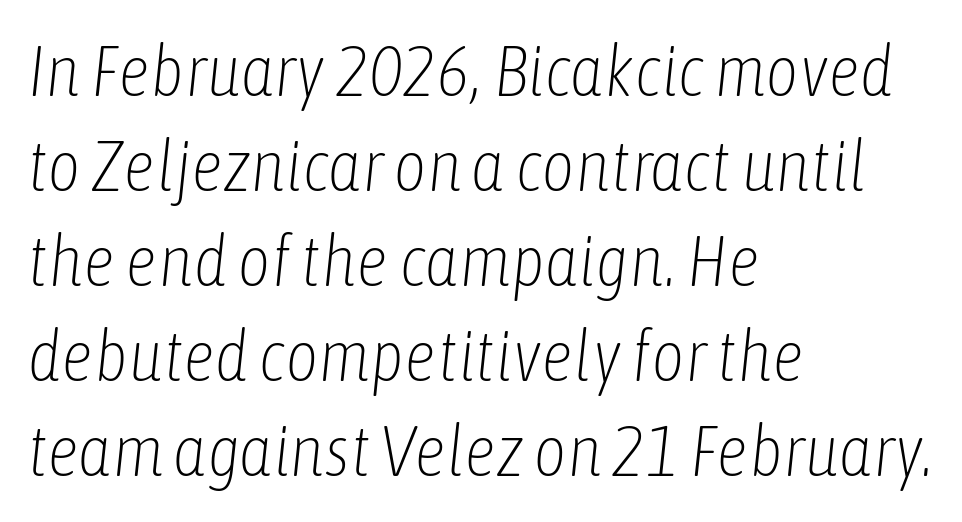
Q: Is the text bold? A: No.
Q: Is the text italic (slanted)? A: Yes, it leans right by about 6 degrees.
Q: Is the text underlined? A: No.
Q: How is the paragraph aligned? A: Left-aligned.
Q: Is the spacing between letters normal or unusually wide? A: Normal.
Q: Is the spacing between lines tight, normal or loose? A: Normal.
Q: Width (condensed, normal, or wide)? A: Condensed.
Q: Stroke contrast? A: Low.
Q: x-height? A: Medium.
Q: Monospaced? A: No.
